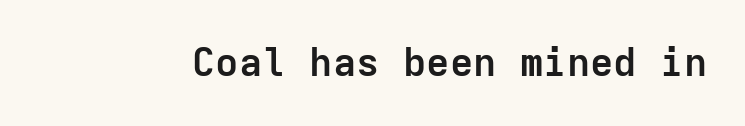
The face used here is monospaced, like something from a code editor. Short note: letters normally spaced. The lettering stays uniformly vertical, giving the passage a roman look. Nope, no serifs anywhere on these letters. Check under the words: just untouched page. Typesetter's note: full bold, strokes at maximum text heaviness.
